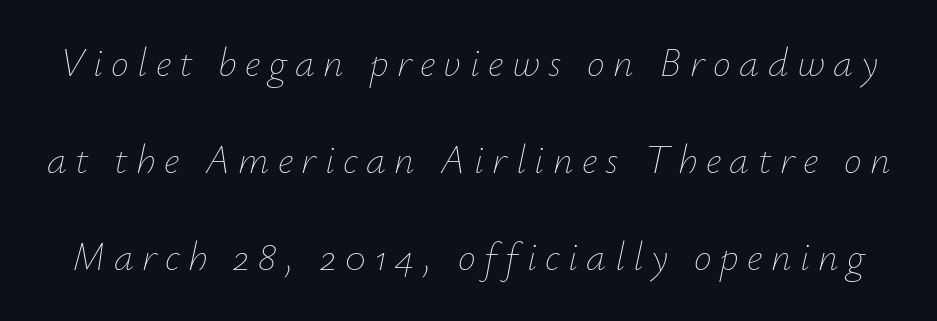
The image shows 40 px thin type, italic (leaning right); set loose line spacing (2.42x), unusually wide letter spacing (+0.21 em), not underlined; low stroke contrast and a small x-height.
